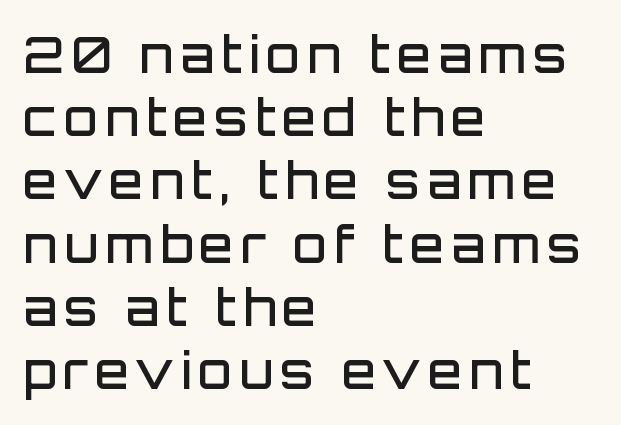
The image shows 49 px semibold sans-serif type, upright; set left-aligned, normal line spacing (1.29x), not underlined; low stroke contrast and a large x-height.
